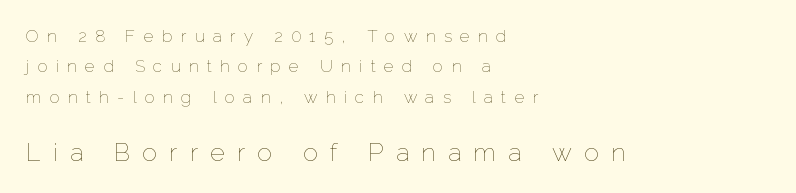
The image shows 25 px text type, upright; set left-aligned, line spacing 1.78x, unusually wide letter spacing (+0.49 em), not underlined; the second (bottom) block is 1.47x larger.
